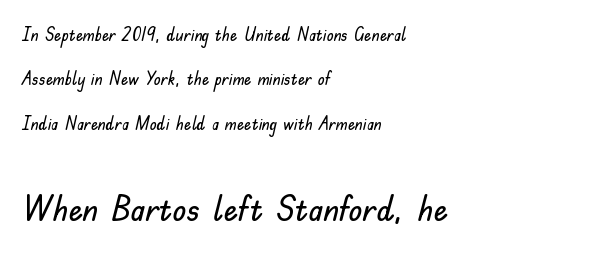
The letters sit at their default tracking, neither squeezed nor spread. Only glyphs here, with clear space below each row. One glance says open: line gaps are wider than usual. Check where the strokes stop: nothing finishes them off — pure sans. Two sizes are in play, and the larger belongs to the second block.
